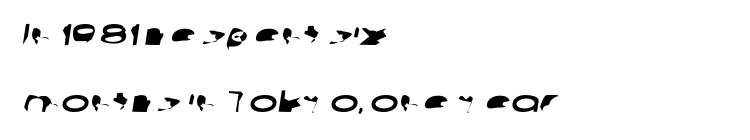
{"serif": "no", "width": "wide", "stroke_contrast": "low", "x_height": "medium", "monospaced": "no", "underline": "no", "align": "left", "line_spacing": "loose", "line_spacing_ratio": 2.22, "letter_spacing": "normal", "letter_spacing_em": 0.0, "glyph_px": 30}
